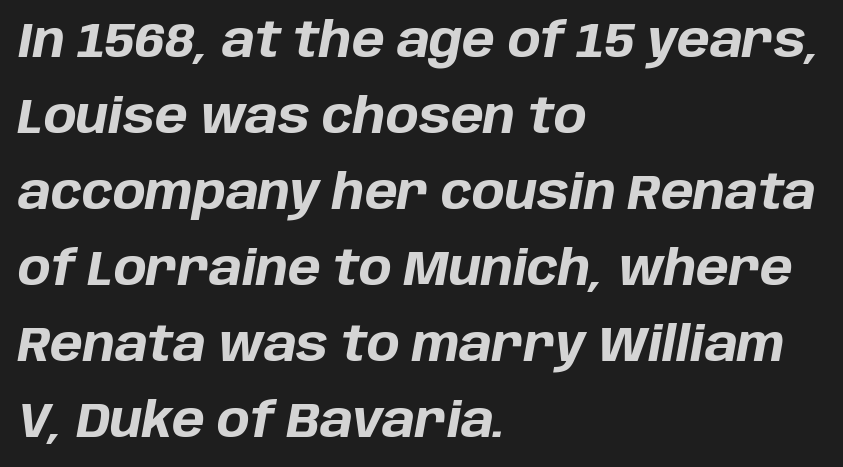
{"italic": "yes", "lean": "right", "slant_degrees": 10, "bold": "yes", "weight": "bold", "width": "normal", "stroke_contrast": "low", "x_height": "large", "monospaced": "no", "underline": "no", "align": "left", "line_spacing": "normal", "line_spacing_ratio": 1.55, "letter_spacing": "normal", "letter_spacing_em": 0.0, "glyph_px": 49}
